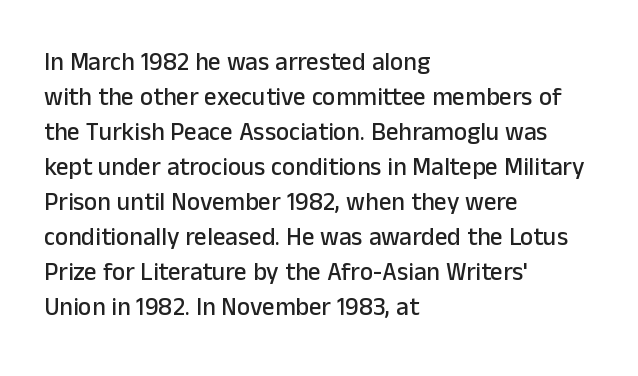
{"italic": "no", "underline": "no", "align": "left", "line_spacing": "normal", "line_spacing_ratio": 1.4, "letter_spacing": "normal", "letter_spacing_em": 0.0, "glyph_px": 25}
